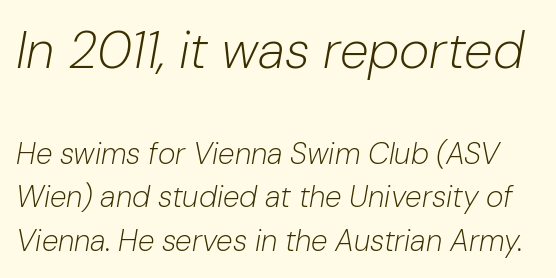
The image shows 52 px light type, italic (leaning right); set normal line spacing (1.46x), normal letter spacing, not underlined; the first (top) block is 1.73x larger; low stroke contrast and a medium x-height.
